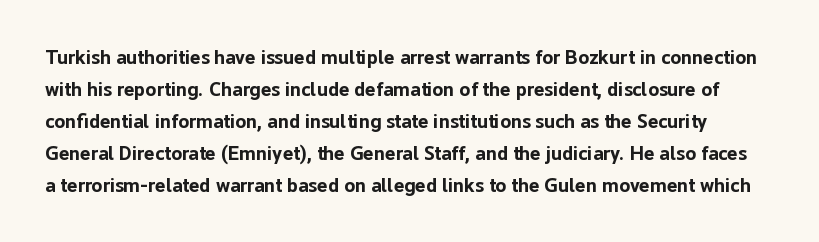
The image shows 20 px bold type, upright; set normal line spacing (1.6x), normal letter spacing, not underlined.
